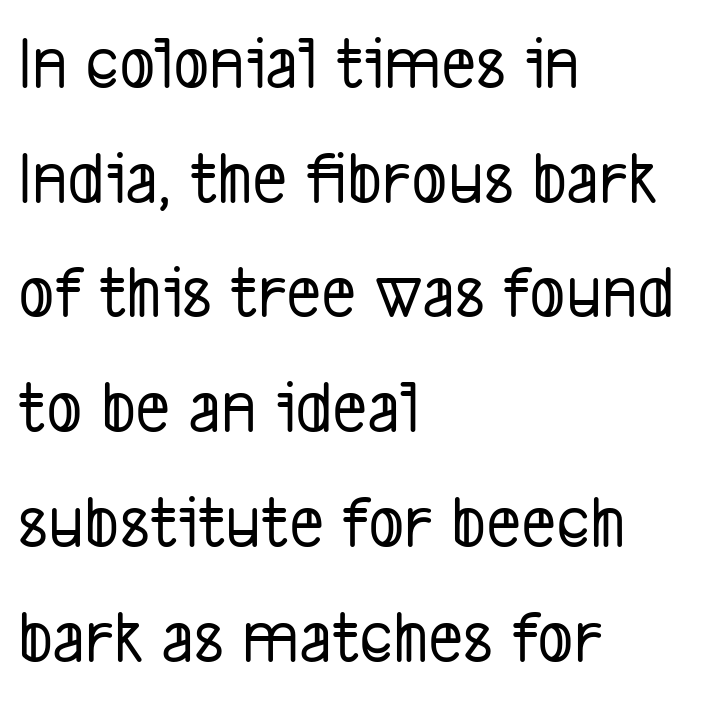
{"serif": "no", "width": "condensed", "stroke_contrast": "low", "x_height": "medium", "monospaced": "no", "underline": "no", "align": "left", "line_spacing": "normal", "line_spacing_ratio": 1.53, "letter_spacing": "normal", "letter_spacing_em": 0.0, "glyph_px": 75}
